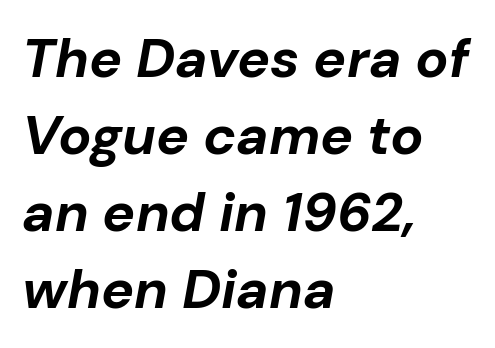
A typesetter would call this leading conventional body-copy spacing. Is the type slanted? Yes — the strokes lean at a clear angle. The letters are bold, with thick, heavy strokes. Glance below the letters and you will spot only blank space.
